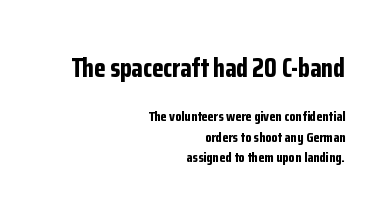
Q: Is the text bold? A: Yes.
Q: Is the text italic (slanted)? A: No, it is upright.
Q: Is the text underlined? A: No.
Q: How is the paragraph aligned? A: Right-aligned.
Q: Is the spacing between letters normal or unusually wide? A: Normal.
Q: Is the spacing between lines tight, normal or loose? A: Normal.
Q: Which block of text is set in a larger size, the first (top) or the second (bottom)? A: The first (top) one.
